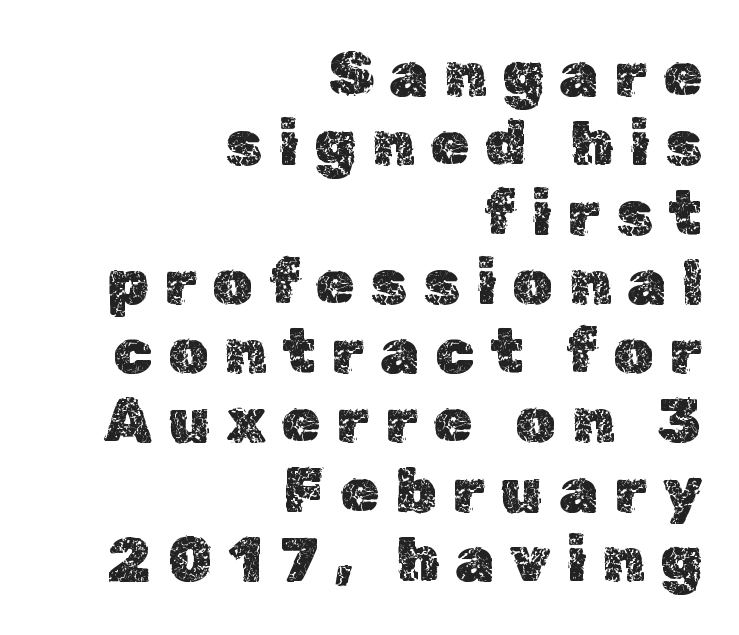
The rendering inserts visible extra space after every character. Where is the straight margin? On the right. The strip under each line holds only bare page. The rendering uses a small line-height, squeezing the rows. Is this a fixed-width face? No — the glyphs have proportional, varying widths.
